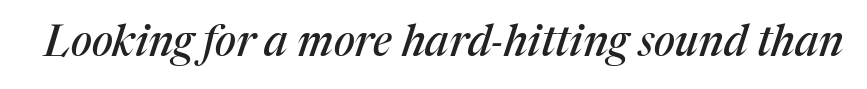
The passage shown is not underscored anywhere. The rendering applies a slant to the glyphs. Serif or sans? Serif — the stroke terminals have little feet. Short note: letters normally spaced. Here the designer chose a conventional face with non-uniform glyph widths.
